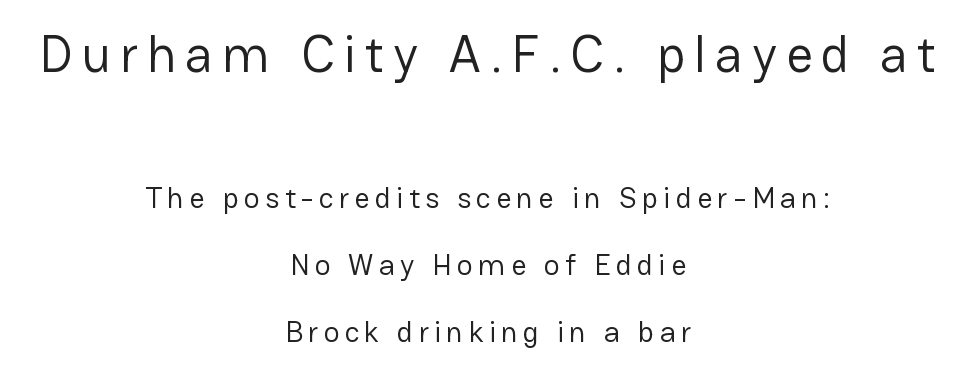
Q: Is the text bold? A: No.
Q: Is the text italic (slanted)? A: No, it is upright.
Q: Is the typeface a serif or a sans-serif typeface? A: Sans-serif.
Q: Is the text underlined? A: No.
Q: How is the paragraph aligned? A: Centered.
Q: Is the spacing between lines tight, normal or loose? A: Loose.
Q: Which block of text is set in a larger size, the first (top) or the second (bottom)? A: The first (top) one.
Q: Width (condensed, normal, or wide)? A: Normal.
Q: Stroke contrast? A: Low.
Q: x-height? A: Medium.
Q: Monospaced? A: No.
